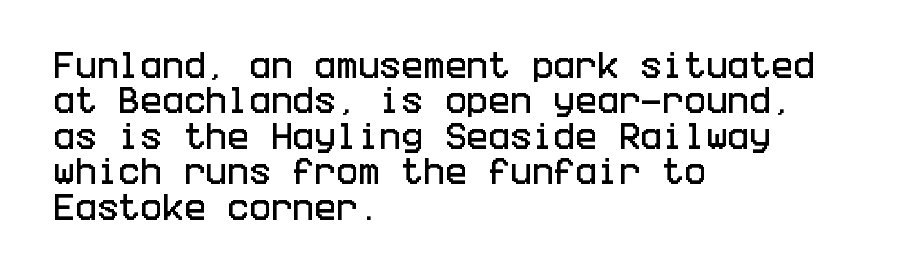
{"serif": "no", "italic": "no", "width": "condensed", "stroke_contrast": "low", "x_height": "large", "underline": "no", "align": "left", "line_spacing_ratio": 1.22, "letter_spacing": "normal", "letter_spacing_em": 0.0, "glyph_px": 29}
